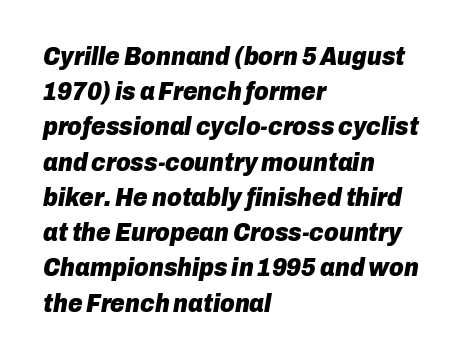
{"italic": "yes", "lean": "right", "slant_degrees": 10, "bold": "yes", "underline": "no", "align": "left", "line_spacing": "normal", "line_spacing_ratio": 1.41, "letter_spacing": "normal", "letter_spacing_em": 0.0, "glyph_px": 25}
